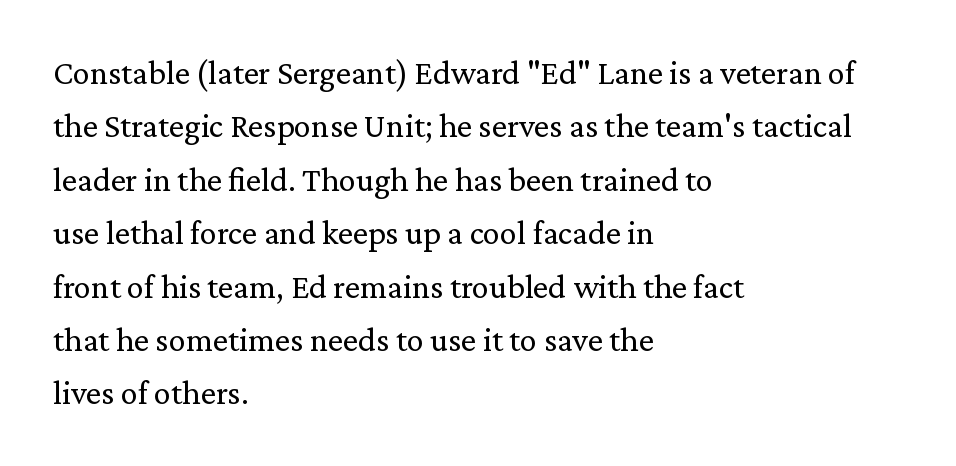
{"serif": "yes", "italic": "no", "bold": "no", "weight": "regular", "width": "normal", "stroke_contrast": "medium", "x_height": "medium", "monospaced": "no", "underline": "no", "align": "left", "line_spacing": "normal", "line_spacing_ratio": 1.57, "letter_spacing": "normal", "letter_spacing_em": 0.0, "glyph_px": 34}
